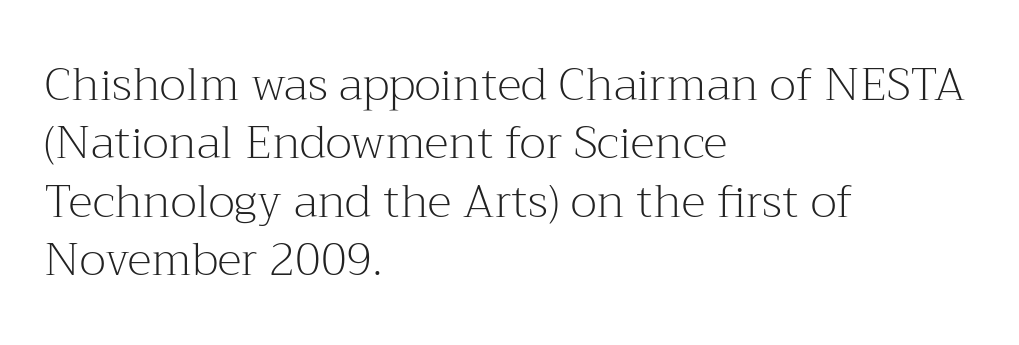
{"serif": "yes", "italic": "no", "bold": "no", "weight": "light", "width": "normal", "stroke_contrast": "medium", "x_height": "medium", "monospaced": "no", "underline": "no", "align": "left", "line_spacing": "normal", "line_spacing_ratio": 1.27, "letter_spacing": "normal", "letter_spacing_em": 0.0, "glyph_px": 46}
